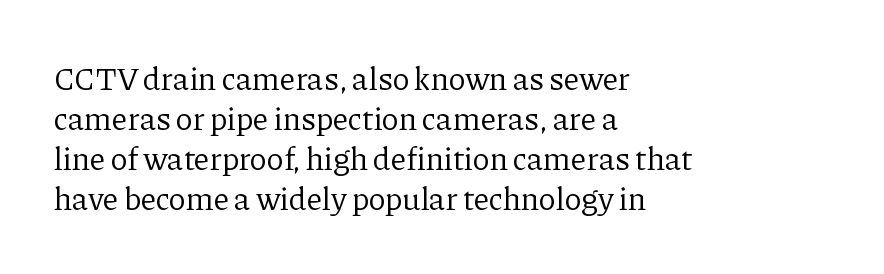
Caption: multi-line text, flush left, ragged right. A serif font was chosen for this passage. Students, observe: this is what conventionally led text looks like. Stems here are at most as thick as an everyday book face. Words appear dense and cohesive because spacing is normal. Glance below the letters and you will spot only blank space.
